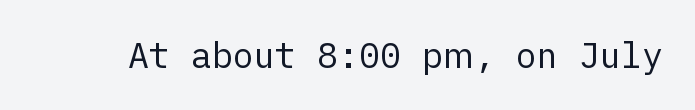
Q: Is the text bold? A: No.
Q: Is the text italic (slanted)? A: No, it is upright.
Q: Is the typeface a serif or a sans-serif typeface? A: Sans-serif.
Q: Is the text underlined? A: No.
Q: Is the spacing between letters normal or unusually wide? A: Normal.
Q: Width (condensed, normal, or wide)? A: Normal.
Q: Stroke contrast? A: Low.
Q: x-height? A: Medium.
